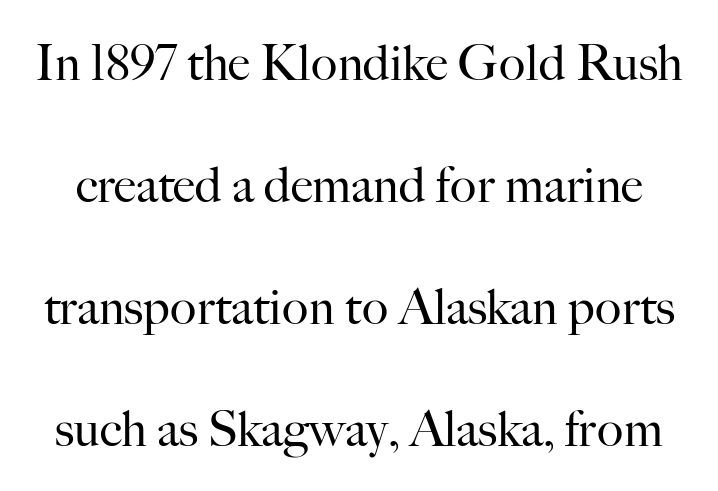
The image shows 49 px regular-weight serif type, upright; set loose line spacing (2.49x), normal letter spacing, not underlined; high stroke contrast and a small x-height.
